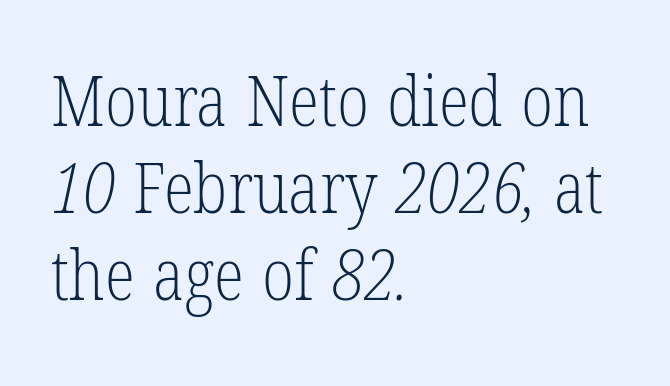
{"serif": "yes", "bold": "no", "weight": "light", "width": "condensed", "stroke_contrast": "low", "x_height": "medium", "monospaced": "no", "underline": "no", "align": "left", "line_spacing_ratio": 1.24, "letter_spacing": "normal", "letter_spacing_em": 0.0, "glyph_px": 70}
